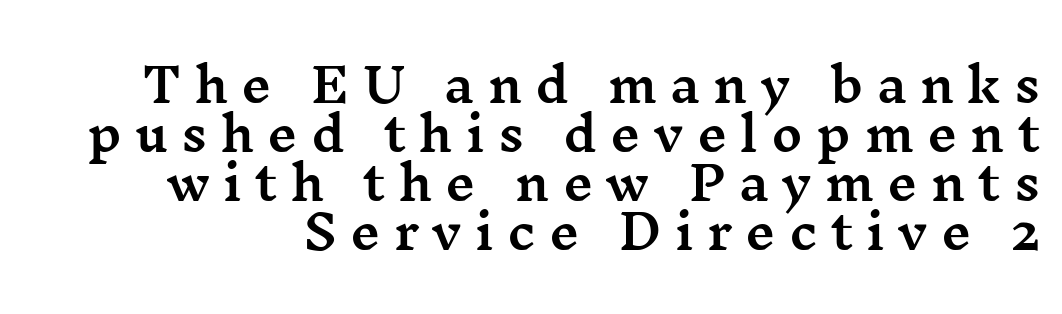
The horizontal fit of the characters is loose and conspicuously gappy. Type without underlining. The passage shown is typeset with a serif family. Note the varied advance widths — an 'i' is clearly narrower than an 'm'.
